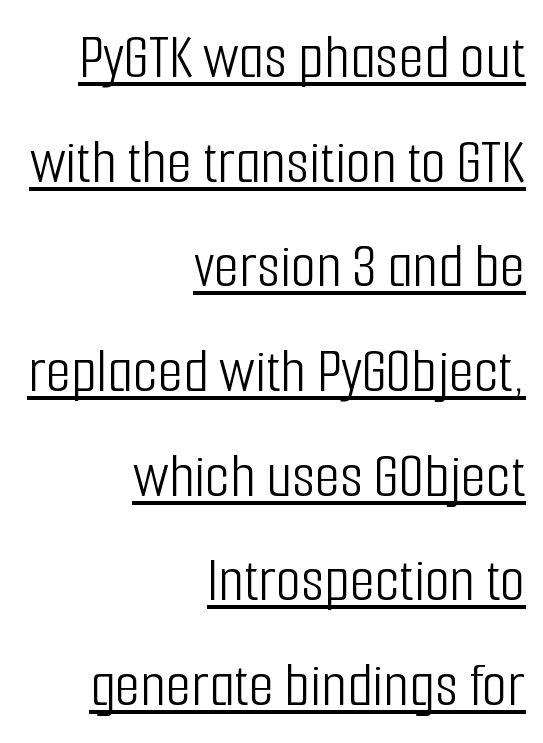
The text was rendered using a sans face with plain stroke endings. In terms of posture, this sample is upright. The lettering is marked with a stroke running underneath it. Does extra space separate the letters? No, they use regular spacing. The letters advance in unequal steps, a hallmark of proportional type.
